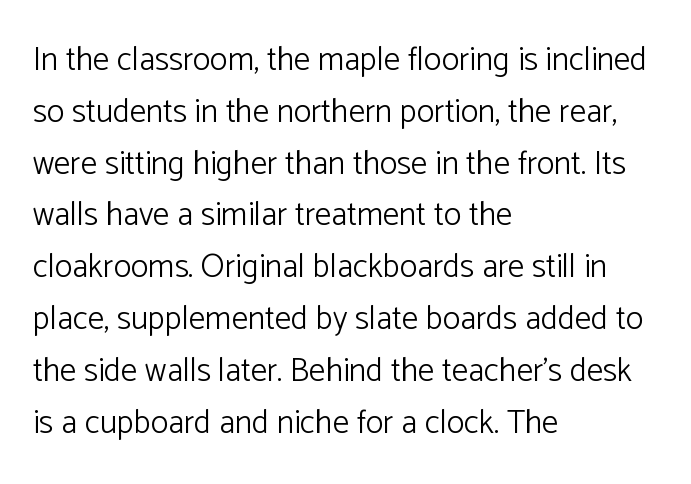
Q: Is the text bold? A: No.
Q: Is the text italic (slanted)? A: No, it is upright.
Q: Is the typeface a serif or a sans-serif typeface? A: Sans-serif.
Q: Is the text underlined? A: No.
Q: How is the paragraph aligned? A: Left-aligned.
Q: Is the spacing between letters normal or unusually wide? A: Normal.
Q: Is the spacing between lines tight, normal or loose? A: Normal.
Q: Width (condensed, normal, or wide)? A: Normal.
Q: Stroke contrast? A: Low.
Q: x-height? A: Medium.
Q: Monospaced? A: No.
